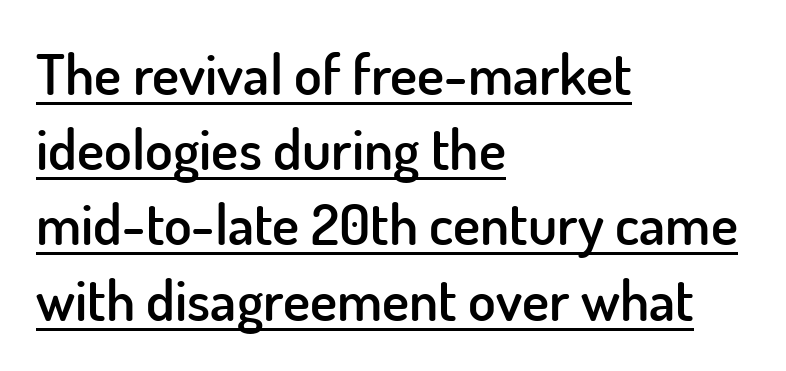
{"serif": "no", "italic": "no", "bold": "semi", "weight": "semibold", "width": "normal", "stroke_contrast": "low", "x_height": "small", "monospaced": "no", "underline": "yes", "align": "left", "line_spacing": "normal", "line_spacing_ratio": 1.32, "letter_spacing": "normal", "letter_spacing_em": 0.0, "glyph_px": 57}
